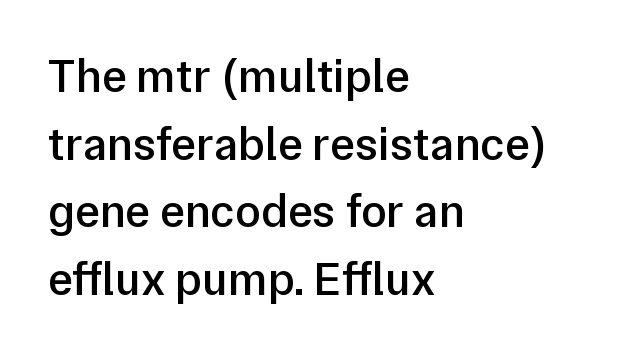
Q: Is the text bold? A: Semi-bold.
Q: Is the text italic (slanted)? A: No, it is upright.
Q: Is the typeface a serif or a sans-serif typeface? A: Sans-serif.
Q: Is the text underlined? A: No.
Q: How is the paragraph aligned? A: Left-aligned.
Q: Is the spacing between letters normal or unusually wide? A: Normal.
Q: Is the spacing between lines tight, normal or loose? A: Normal.
Q: Width (condensed, normal, or wide)? A: Normal.
Q: Stroke contrast? A: Low.
Q: x-height? A: Medium.
Q: Monospaced? A: No.
